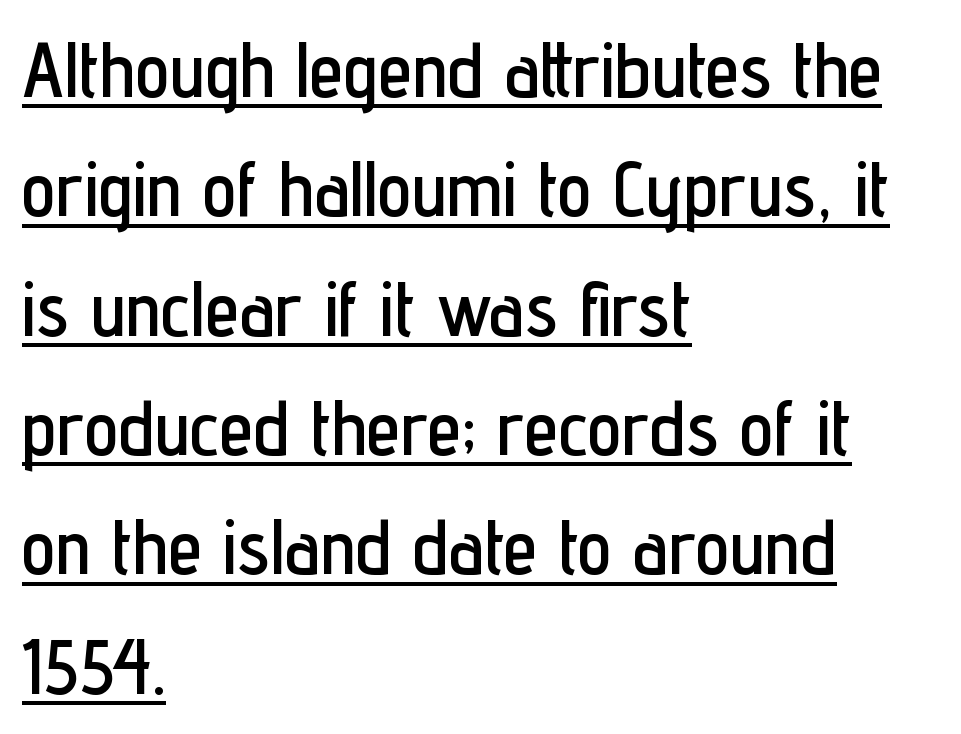
{"serif": "no", "italic": "no", "width": "condensed", "stroke_contrast": "low", "x_height": "medium", "monospaced": "no", "underline": "yes", "align": "left", "line_spacing": "normal", "line_spacing_ratio": 1.55, "letter_spacing": "normal", "letter_spacing_em": 0.0, "glyph_px": 77}
